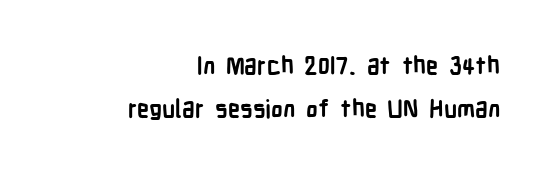
Beneath every word, the page is bare. Ordinary non-slanted type is in use. The passage is arranged like a letterhead date or caption credit — flush right. The passage shown has conventional tracking throughout. How heavy is the stroke? Heavy — this is a bold.
